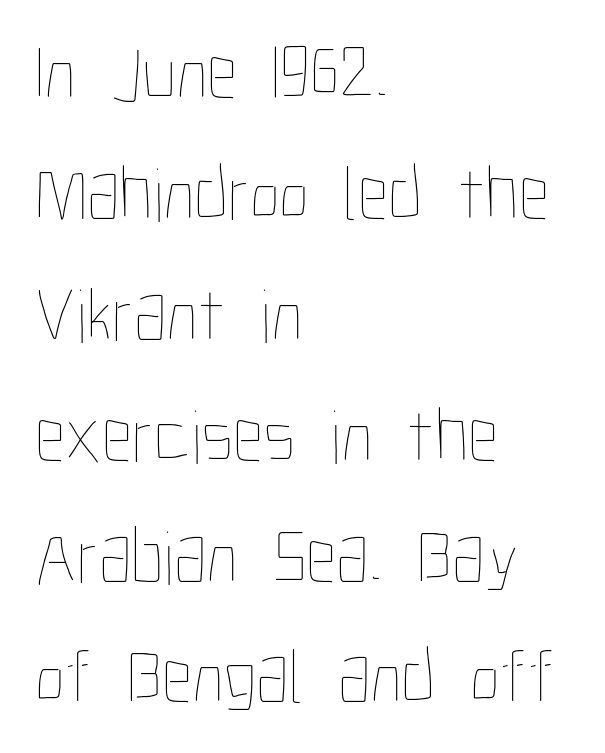
The image shows 77 px thin, condensed type, upright; set left-aligned, normal line spacing (1.57x), normal letter spacing, not underlined; low stroke contrast and a medium x-height.
